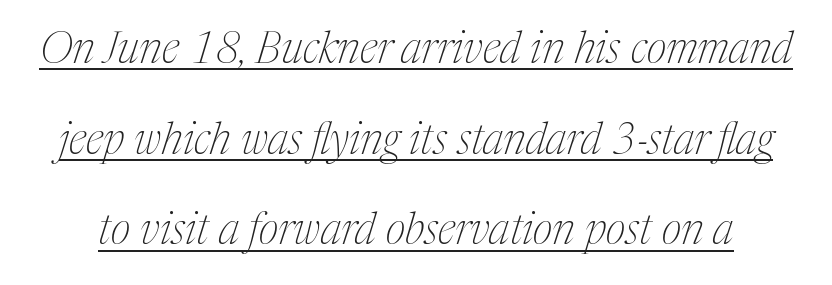
A typesetter would call this leading open, well beyond the default. The characters are drawn with everyday or finer stroke widths. Typographically, this falls in the serif category. The font's italic variant was chosen for this text. The rendering keeps characters at their native spacing.
